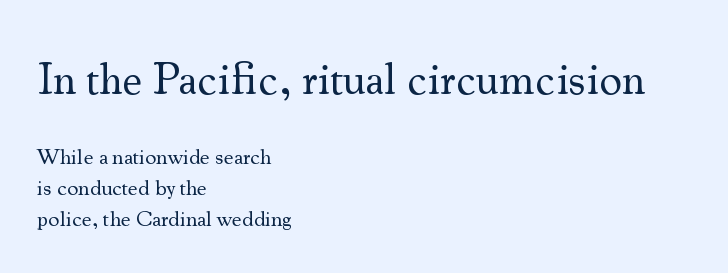
Q: Is the text bold? A: No.
Q: Is the text italic (slanted)? A: No, it is upright.
Q: Is the typeface a serif or a sans-serif typeface? A: Serif.
Q: Is the text underlined? A: No.
Q: How is the paragraph aligned? A: Left-aligned.
Q: Is the spacing between letters normal or unusually wide? A: Normal.
Q: Is the spacing between lines tight, normal or loose? A: Normal.
Q: Which block of text is set in a larger size, the first (top) or the second (bottom)? A: The first (top) one.
Q: Width (condensed, normal, or wide)? A: Normal.
Q: Stroke contrast? A: Medium.
Q: x-height? A: Small.
Q: Monospaced? A: No.
